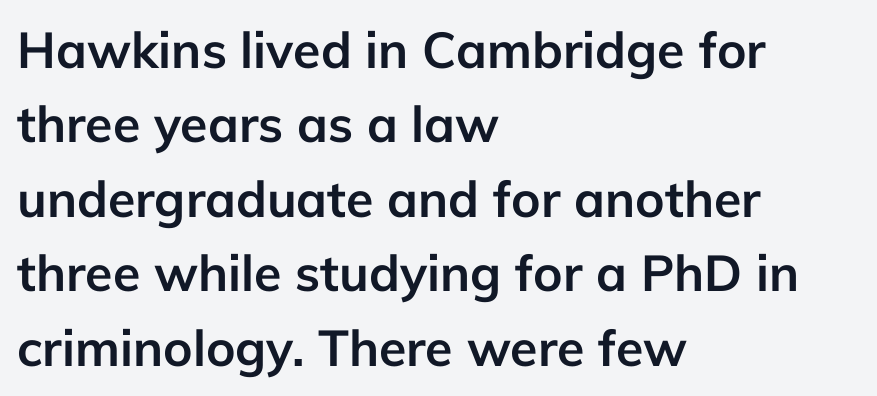
{"serif": "no", "italic": "no", "bold": "yes", "weight": "semibold", "width": "normal", "stroke_contrast": "low", "x_height": "medium", "monospaced": "no", "underline": "no", "align": "left", "line_spacing": "normal", "line_spacing_ratio": 1.49, "letter_spacing": "normal", "letter_spacing_em": 0.0, "glyph_px": 50}
